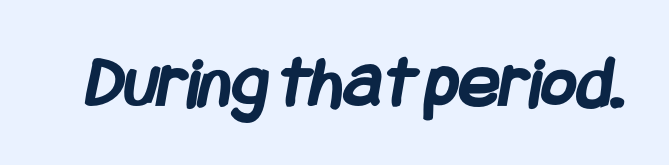
What kind of face is this? One without serifs — a sans. Does the weight exceed regular? Yes, all the way to bold. Descender tails drop into unmarked territory. Tracking here is standard; glyphs follow each other at the usual distance.
